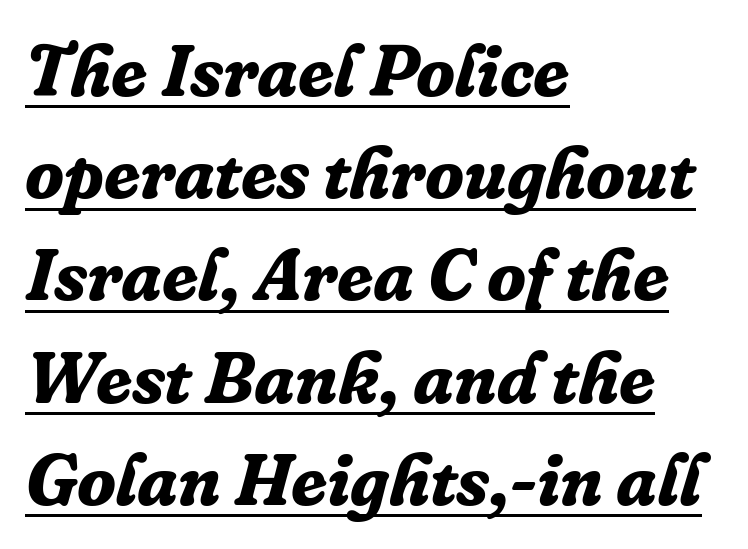
{"serif": "yes", "italic": "yes", "lean": "right", "slant_degrees": 16, "bold": "yes", "weight": "bold", "width": "normal", "stroke_contrast": "low", "x_height": "medium", "monospaced": "no", "underline": "yes", "align": "left", "line_spacing": "normal", "line_spacing_ratio": 1.42, "letter_spacing": "normal", "letter_spacing_em": 0.0, "glyph_px": 72}
